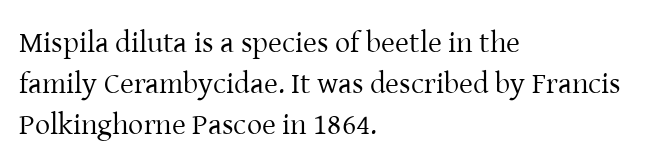
{"serif": "yes", "italic": "no", "bold": "no", "weight": "regular", "width": "normal", "stroke_contrast": "low", "x_height": "medium", "monospaced": "no", "underline": "no", "align": "left", "line_spacing": "normal", "line_spacing_ratio": 1.37, "letter_spacing": "normal", "letter_spacing_em": 0.0, "glyph_px": 30}
